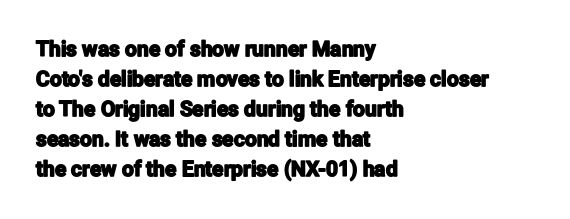
Q: Is the text italic (slanted)? A: No, it is upright.
Q: Is the text underlined? A: No.
Q: How is the paragraph aligned? A: Left-aligned.
Q: Is the spacing between letters normal or unusually wide? A: Normal.
Q: Is the spacing between lines tight, normal or loose? A: Normal.
